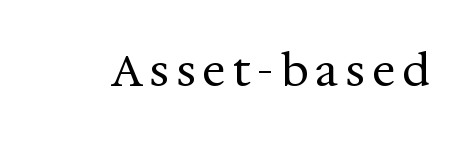
{"serif": "yes", "italic": "no", "bold": "no", "weight": "regular", "width": "normal", "stroke_contrast": "medium", "x_height": "medium", "monospaced": "no", "underline": "no", "glyph_px": 44}
